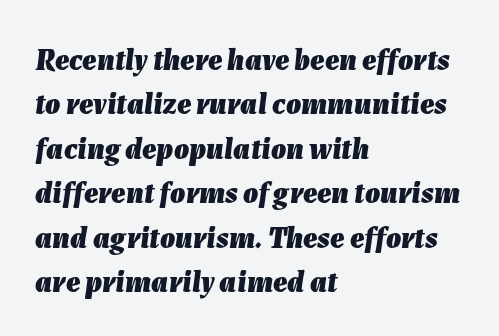
{"italic": "yes", "lean": "right", "slant_degrees": 7, "bold": "yes", "weight": "heavy", "width": "normal", "stroke_contrast": "low", "x_height": "medium", "monospaced": "no", "underline": "no", "align": "left", "line_spacing": "normal", "line_spacing_ratio": 1.48, "letter_spacing": "normal", "letter_spacing_em": 0.0, "glyph_px": 30}
